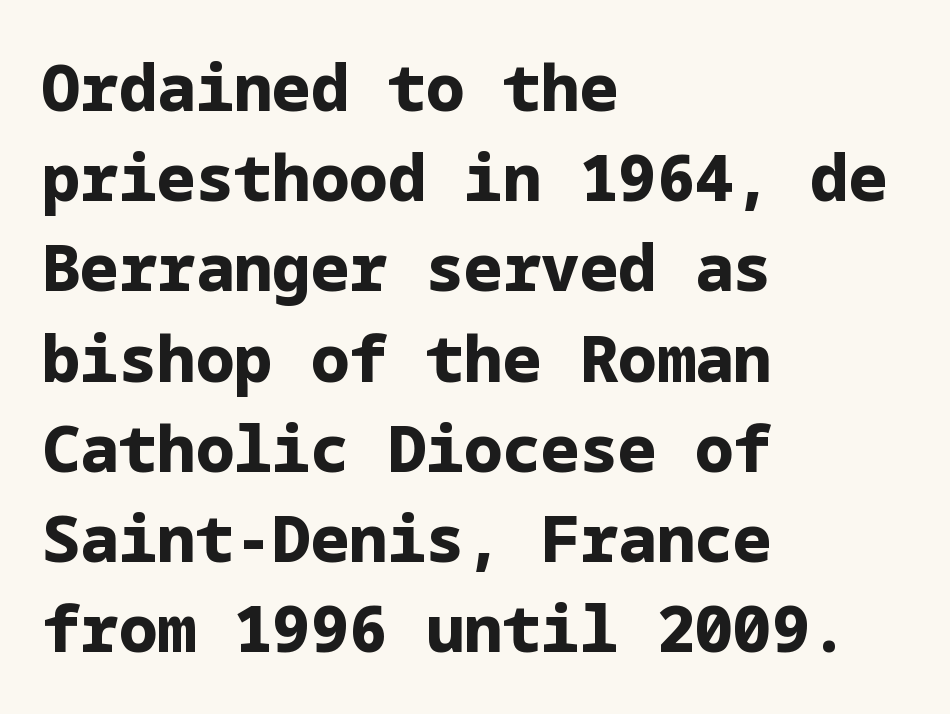
The image shows 64 px bold sans-serif type, upright; set left-aligned, normal line spacing (1.41x), normal letter spacing, not underlined; low stroke contrast and a medium x-height.
